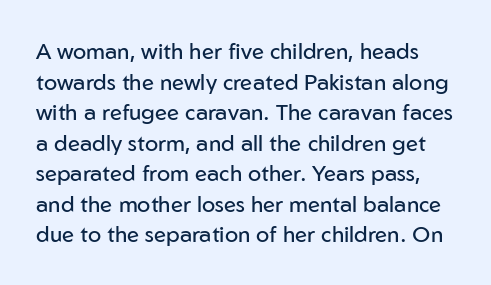
Characters remain perfectly vertical along every line. Is the type heavy? It reads as light-to-regular instead. Descender tails drop into unmarked territory. Evenly set lines give the paragraph a standard silhouette.
